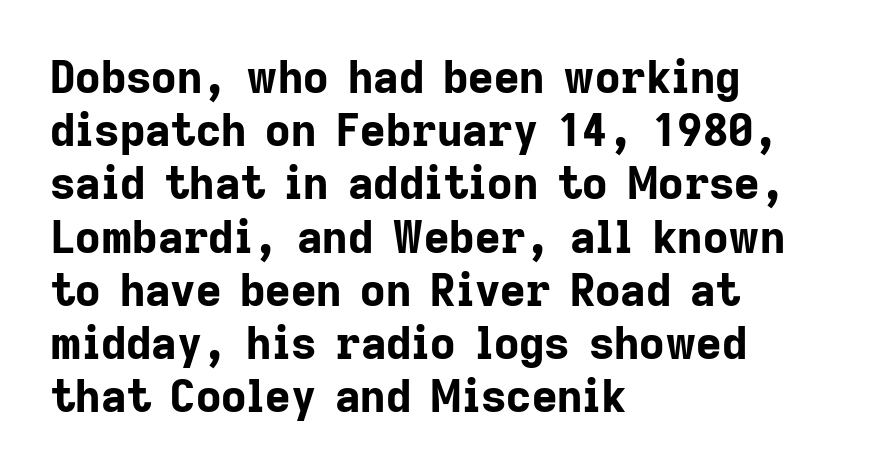
{"serif": "no", "italic": "no", "bold": "yes", "weight": "bold", "width": "normal", "stroke_contrast": "low", "x_height": "medium", "monospaced": "no", "underline": "no", "align": "left", "line_spacing_ratio": 1.21, "letter_spacing": "normal", "letter_spacing_em": 0.0, "glyph_px": 44}
